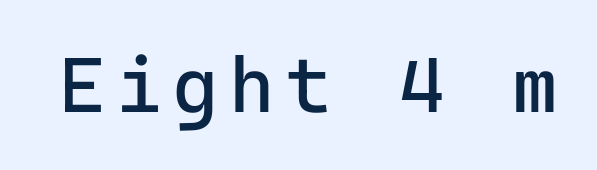
{"serif": "no", "italic": "no", "bold": "no", "weight": "regular", "width": "normal", "stroke_contrast": "low", "x_height": "medium", "monospaced": "yes", "underline": "no", "glyph_px": 78}
